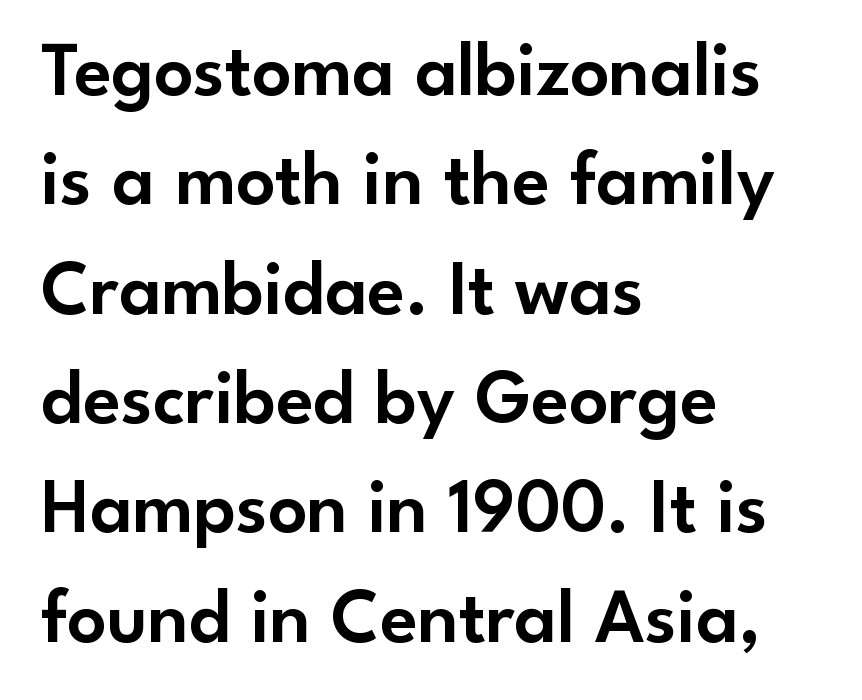
The image shows 77 px sans-serif type, upright; set left-aligned, normal line spacing (1.42x), normal letter spacing, not underlined; low stroke contrast and a small x-height.
